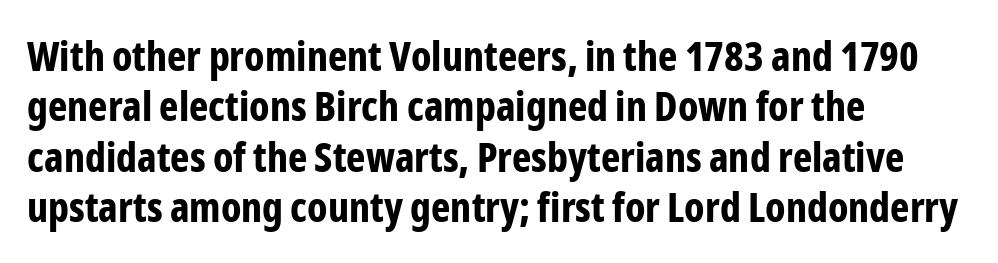
The image shows 41 px bold, condensed sans-serif type, upright; set left-aligned, line spacing 1.23x, normal letter spacing, not underlined; low stroke contrast and a medium x-height.
